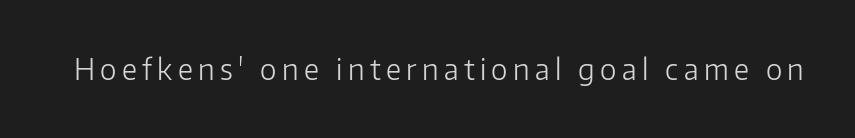
The image shows 28 px light sans-serif type, upright; set not underlined; low stroke contrast and a medium x-height.
